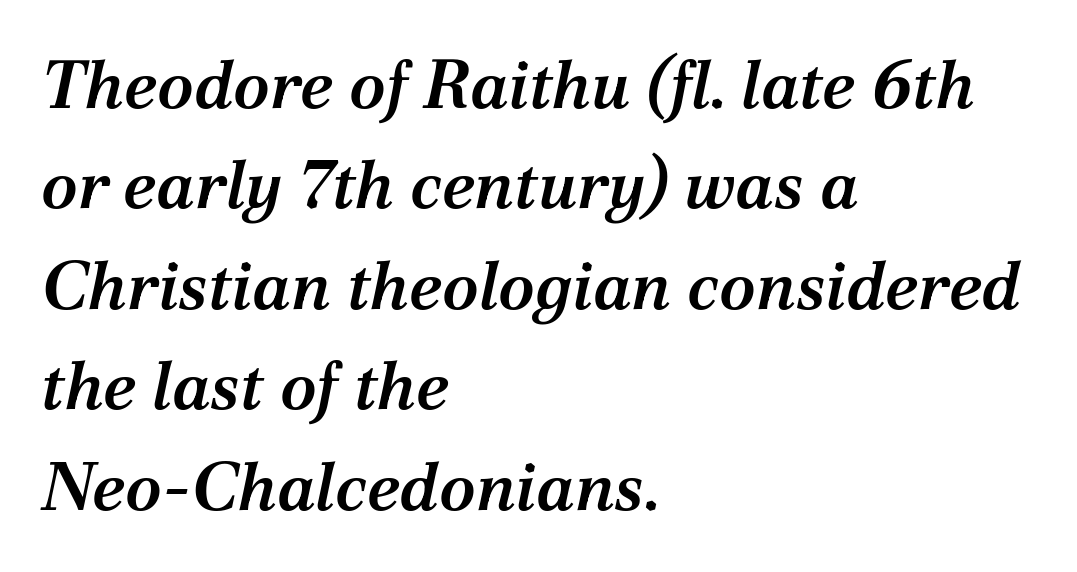
The image shows 67 px semibold serif type, italic (leaning right); set left-aligned, normal line spacing (1.5x), normal letter spacing, not underlined; medium stroke contrast and a medium x-height.
